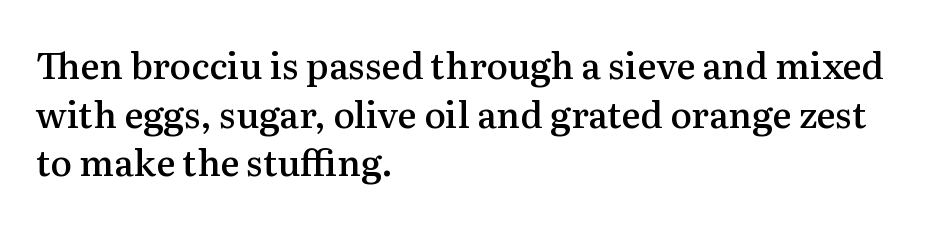
Posture: upright roman. The specimen omits any rule beneath the text block's lines. The strokes are fattened partway — semibold, not bold. Varying glyph widths throughout — classic text-font behaviour. Honestly, the row spacing looks completely unremarkable.
